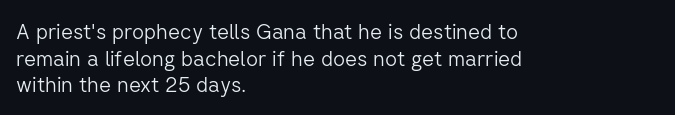
Summary of weight: not heavy and not bold. The vertical gap from one line to the next is medium. The type is set solid horizontally, with unmodified tracking. No italicization has been applied; the sample stays upright. The paragraph shown leans on its left margin. The gap between lines stays unmarked.
